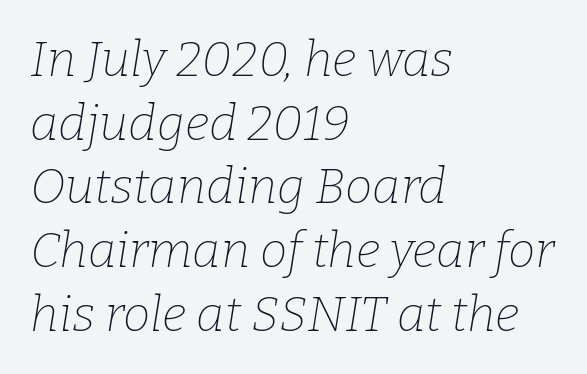
{"serif": "yes", "italic": "yes", "lean": "right", "slant_degrees": 9, "bold": "no", "weight": "thin", "width": "normal", "stroke_contrast": "low", "x_height": "medium", "monospaced": "no", "underline": "no", "align": "left", "line_spacing": "normal", "line_spacing_ratio": 1.3, "letter_spacing": "normal", "letter_spacing_em": 0.0, "glyph_px": 49}
